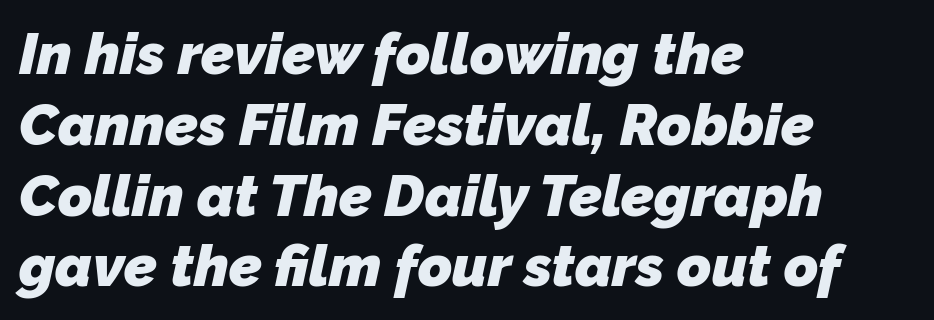
The passage shown is emphatically bold. No feet cap the strokes, marking this as sans-serif type. The letterforms sit shoulder to shoulder at normal distance. The passage is arranged the way most books set body copy — flush left. The foot of each line stays bare and open. Do the characters align in a grid? No, the font is proportional.
